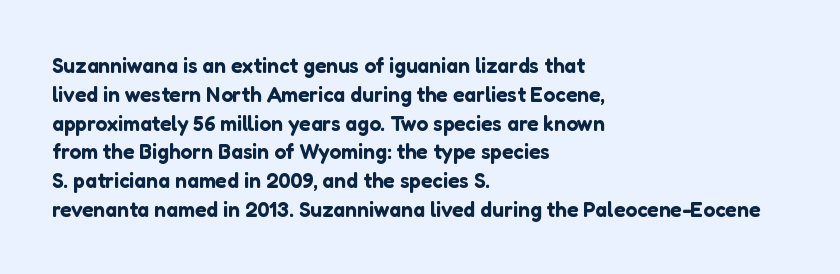
The compositor pushed each line to the left boundary. The strip under each line holds only bare page. When letters stand straight like this, we call the style roman or upright. Letter spacing: default. In terms of leading, this rendering sits right in the middle.
